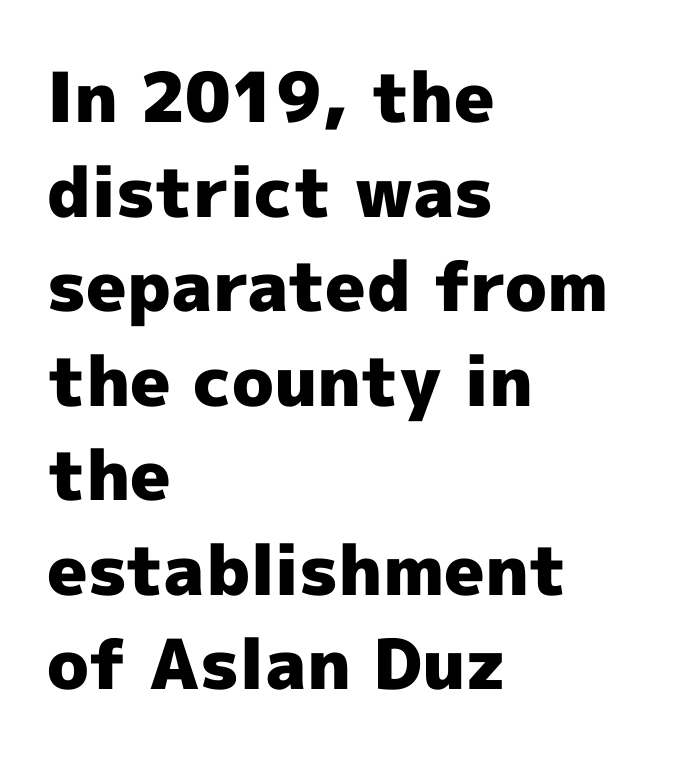
Q: Is the text bold? A: Yes.
Q: Is the text italic (slanted)? A: No, it is upright.
Q: Is the typeface a serif or a sans-serif typeface? A: Sans-serif.
Q: Is the text underlined? A: No.
Q: How is the paragraph aligned? A: Left-aligned.
Q: Is the spacing between letters normal or unusually wide? A: Normal.
Q: Is the spacing between lines tight, normal or loose? A: Normal.
Q: Width (condensed, normal, or wide)? A: Normal.
Q: x-height? A: Medium.
Q: Monospaced? A: No.
